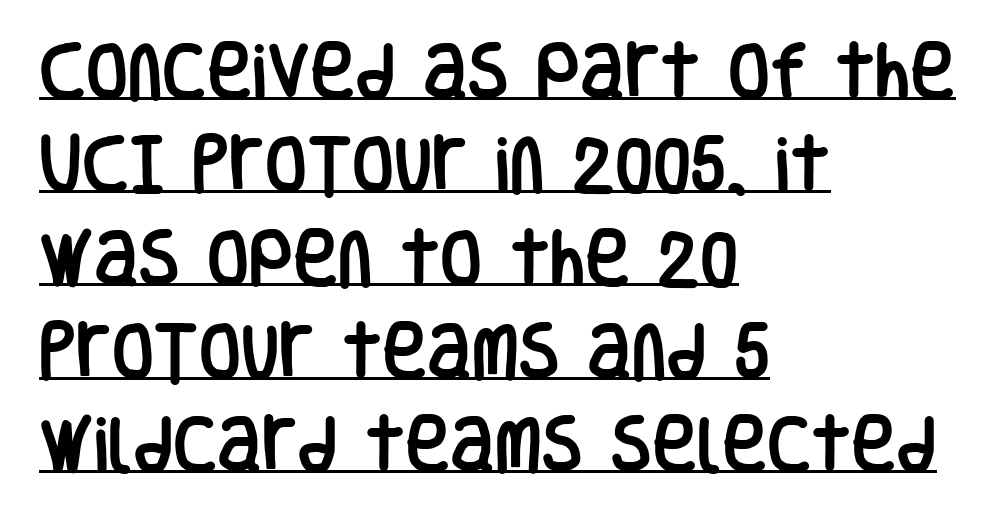
Q: Is the text italic (slanted)? A: No, it is upright.
Q: Is the typeface a serif or a sans-serif typeface? A: Sans-serif.
Q: Is the text underlined? A: Yes.
Q: How is the paragraph aligned? A: Left-aligned.
Q: Is the spacing between letters normal or unusually wide? A: Normal.
Q: Is the spacing between lines tight, normal or loose? A: Normal.
Q: Width (condensed, normal, or wide)? A: Condensed.
Q: Stroke contrast? A: Low.
Q: x-height? A: Large.
Q: Monospaced? A: No.
